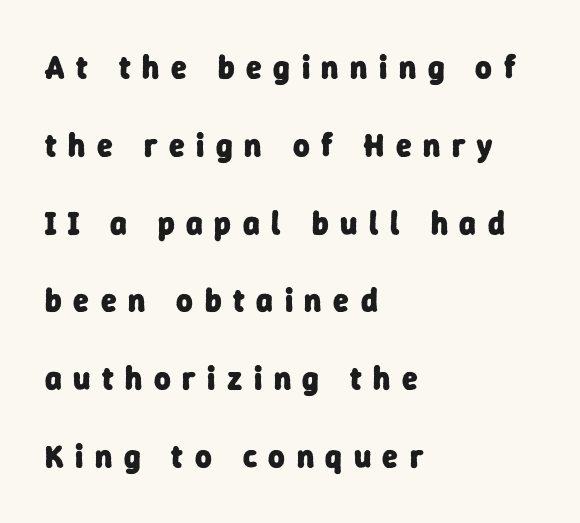
{"serif": "no", "bold": "yes", "weight": "heavy", "width": "normal", "stroke_contrast": "low", "x_height": "medium", "monospaced": "no", "underline": "no", "align": "left", "line_spacing": "loose", "line_spacing_ratio": 2.43, "letter_spacing": "wide", "letter_spacing_em": 0.36, "glyph_px": 32}
